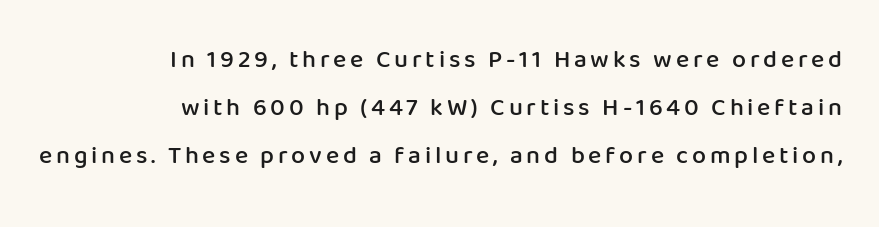
{"italic": "no", "bold": "semi", "underline": "no", "align": "right", "line_spacing": "loose", "line_spacing_ratio": 1.92, "glyph_px": 25}
